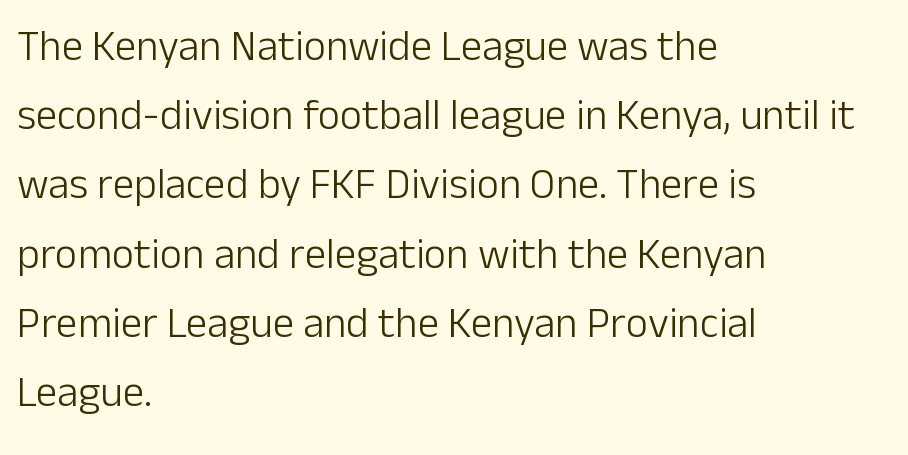
{"serif": "no", "italic": "no", "bold": "no", "weight": "light", "width": "normal", "stroke_contrast": "low", "x_height": "medium", "monospaced": "no", "underline": "no", "align": "left", "line_spacing": "normal", "line_spacing_ratio": 1.61, "letter_spacing": "normal", "letter_spacing_em": 0.0, "glyph_px": 43}
